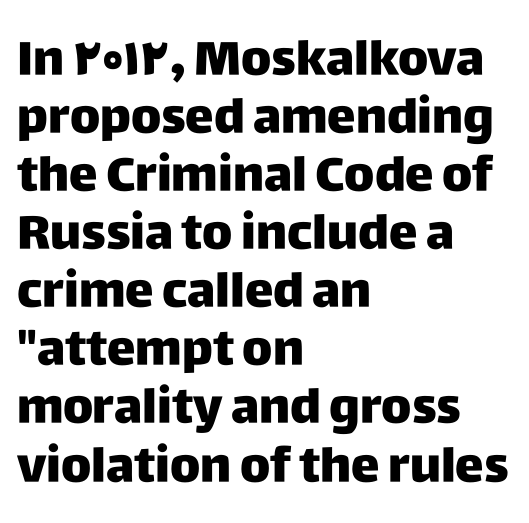
{"serif": "no", "italic": "no", "width": "normal", "stroke_contrast": "low", "x_height": "large", "monospaced": "no", "underline": "no", "align": "left", "line_spacing_ratio": 1.21, "letter_spacing": "normal", "letter_spacing_em": 0.0, "glyph_px": 48}
